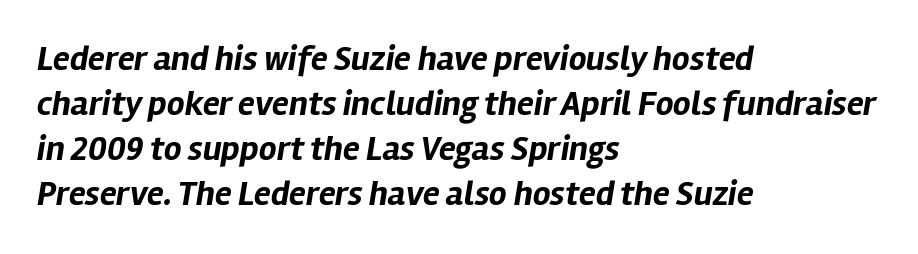
Notice how the stems are inclined rather than vertical — that's the hallmark of italics. Do the characters align in a grid? No, the font is proportional. The type is set solid horizontally, with unmodified tracking. You'd pick this weight for a headline — it's a proper bold. Rule under the text: the space is simply empty.
